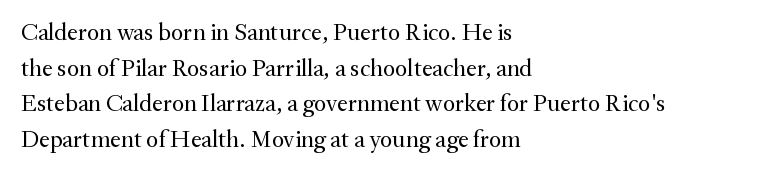
{"italic": "no", "bold": "no", "underline": "no", "align": "left", "line_spacing": "normal", "line_spacing_ratio": 1.48, "letter_spacing": "normal", "letter_spacing_em": 0.0, "glyph_px": 24}
